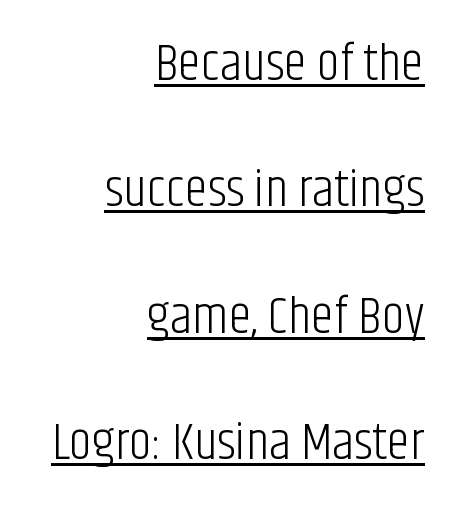
{"serif": "no", "italic": "no", "bold": "no", "weight": "light", "width": "condensed", "stroke_contrast": "low", "x_height": "large", "monospaced": "no", "underline": "yes", "align": "right", "line_spacing": "loose", "line_spacing_ratio": 2.43, "letter_spacing": "normal", "letter_spacing_em": 0.0, "glyph_px": 52}
